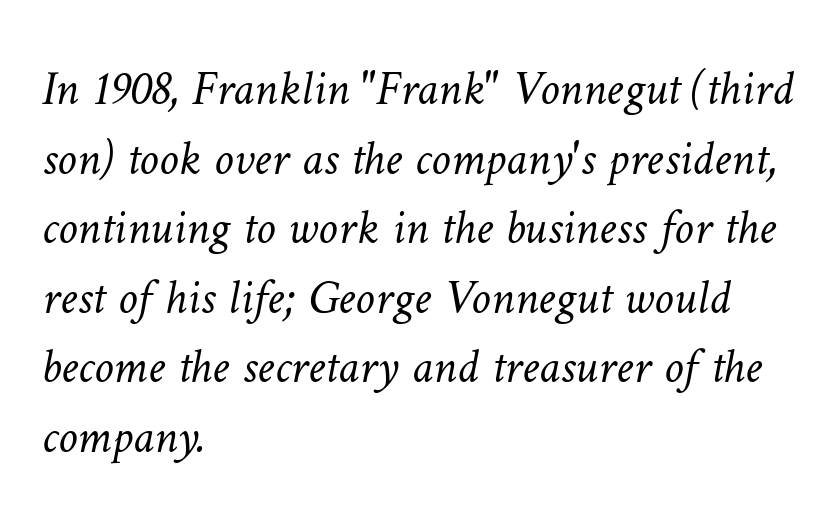
Rows of type keep a routine distance in the vertical direction. Descenders are the only things crossing below the line. Glyph-to-glyph distance matches everyday printed text. Vertical stems look standard width or narrower in stroke.
